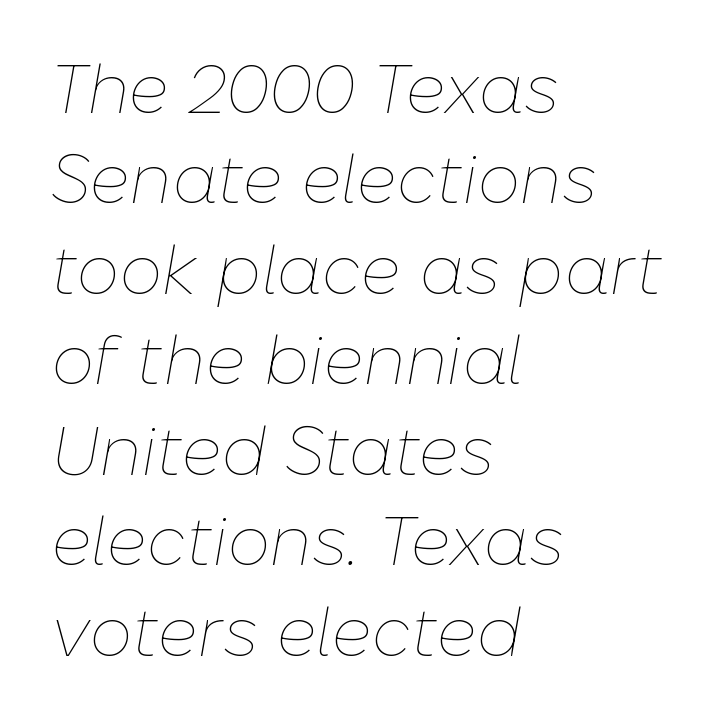
Honestly, the letter spacing is just normal — you wouldn't notice it. Lines of text with bare space underneath. Is this a fixed-width face? No — the glyphs have proportional, varying widths. Evenly set lines give the paragraph a standard silhouette. The face looks like a standard text weight, possibly lighter.
